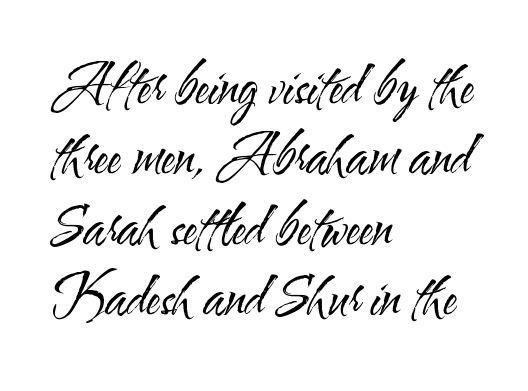
A classic flush-left, rag-right setting is used for this passage. Students, note that the glyphs here touch the page at normal intervals. The letters look calm and open, with moderate or lighter stems. The face used here is a sans, in the tradition of grotesques and geometrics.
